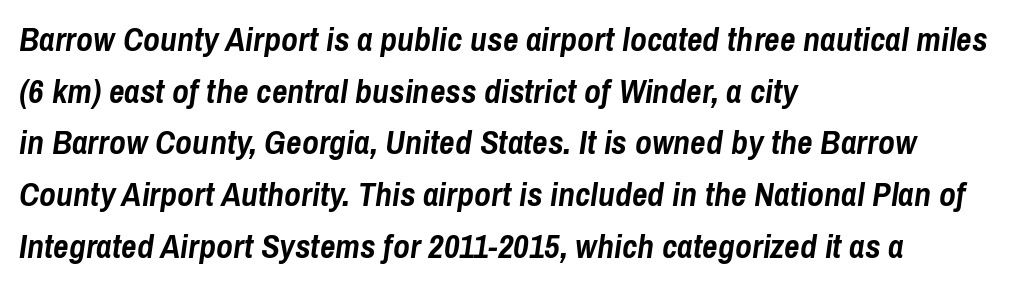
Words appear dense and cohesive because spacing is normal. Compared with typical paragraphs, the rows here are spaced about the same. Set as a true bold cut, around the 700 mark. Each line starts at the same left margin while the right side varies. The words here are not underlined.
